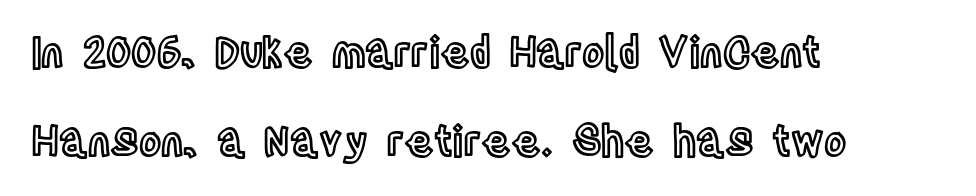
Q: Is the text italic (slanted)? A: No, it is upright.
Q: Is the text underlined? A: No.
Q: How is the paragraph aligned? A: Left-aligned.
Q: Is the spacing between letters normal or unusually wide? A: Normal.
Q: Is the spacing between lines tight, normal or loose? A: Loose.
Q: Width (condensed, normal, or wide)? A: Condensed.
Q: x-height? A: Large.
Q: Monospaced? A: No.
